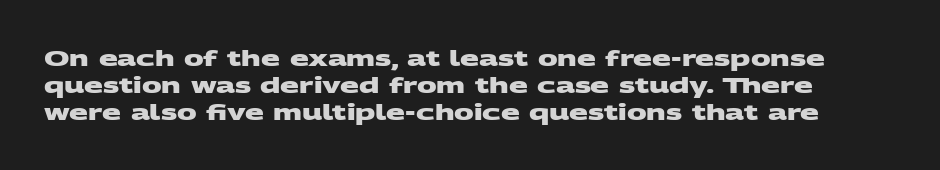
Q: Is the text bold? A: Yes.
Q: Is the text underlined? A: No.
Q: Is the spacing between letters normal or unusually wide? A: Normal.
